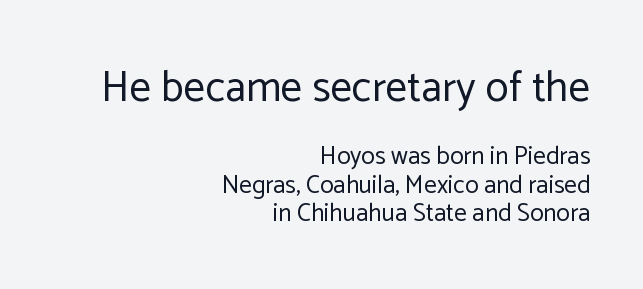
This sample uses a sans-serif face. Here the designer chose a conventional face with non-uniform glyph widths. Spacing between characters is what you'd get straight out of the box. Bigger letters appear in the top chunk; the bottom chunk is reduced. The vertical gap from one line to the next is small.
